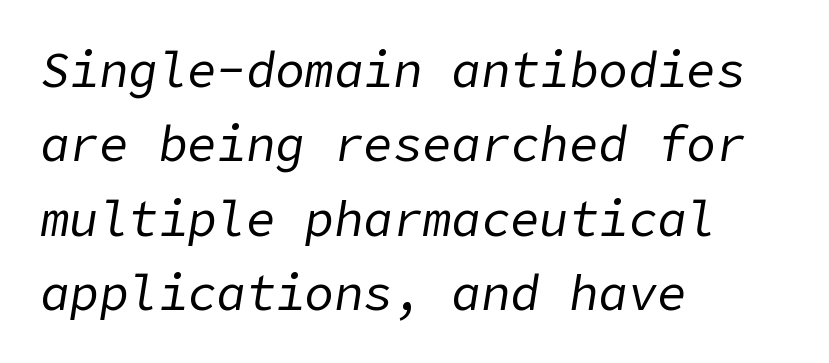
{"italic": "yes", "lean": "right", "slant_degrees": 9, "bold": "no", "weight": "regular", "width": "normal", "stroke_contrast": "low", "x_height": "medium", "underline": "no", "align": "left", "line_spacing": "normal", "line_spacing_ratio": 1.52, "letter_spacing": "normal", "letter_spacing_em": 0.0, "glyph_px": 49}
